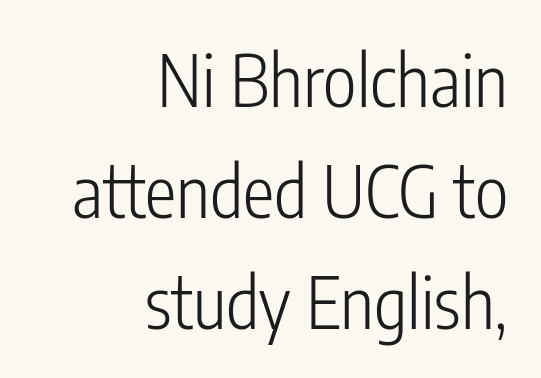
The image shows 71 px light, condensed sans-serif type, upright; set right-aligned, normal line spacing (1.56x), normal letter spacing, not underlined; low stroke contrast and a medium x-height.
